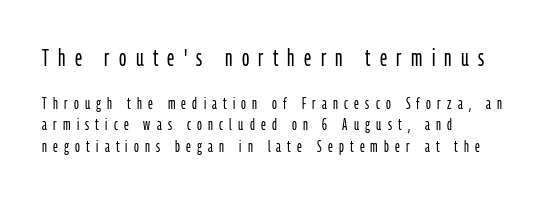
Two sizes are in play, and the larger belongs to the first block. Characters follow at a spacing far wider than the type designer built in. Underline: absent. Caption: multi-line text, flush left, ragged right.
